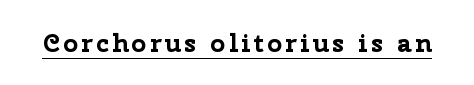
The image shows 26 px bold type, upright; set underlined.
